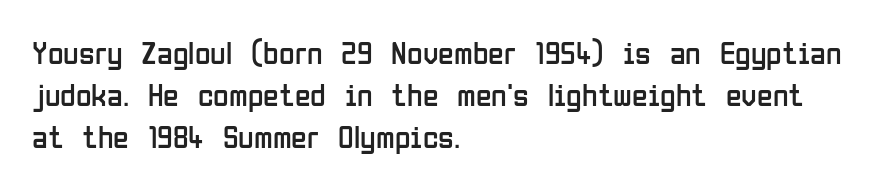
Q: Is the text bold? A: No.
Q: Is the text italic (slanted)? A: No, it is upright.
Q: Is the typeface a serif or a sans-serif typeface? A: Sans-serif.
Q: Is the text underlined? A: No.
Q: How is the paragraph aligned? A: Left-aligned.
Q: Is the spacing between letters normal or unusually wide? A: Normal.
Q: Is the spacing between lines tight, normal or loose? A: Normal.
Q: Width (condensed, normal, or wide)? A: Condensed.
Q: Stroke contrast? A: Low.
Q: x-height? A: Medium.
Q: Monospaced? A: No.
